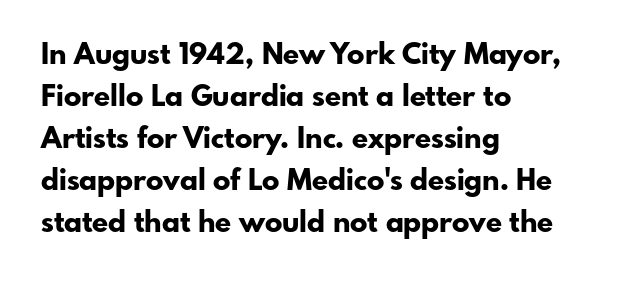
The image shows 29 px bold sans-serif type, upright; set left-aligned, normal line spacing (1.45x), normal letter spacing, not underlined; low stroke contrast and a small x-height.
